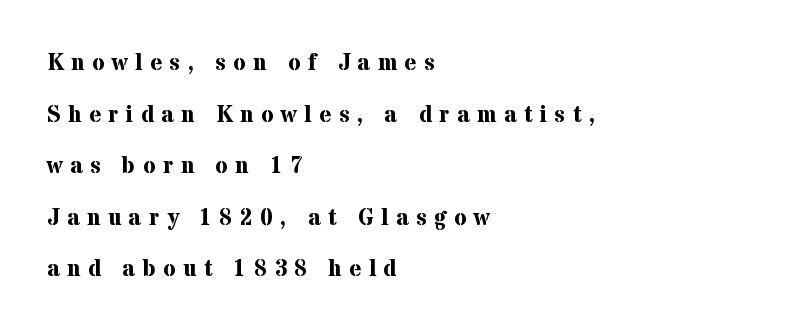
The image shows 23 px bold type, upright; set left-aligned, loose line spacing (2.24x), unusually wide letter spacing (+0.32 em), not underlined.
